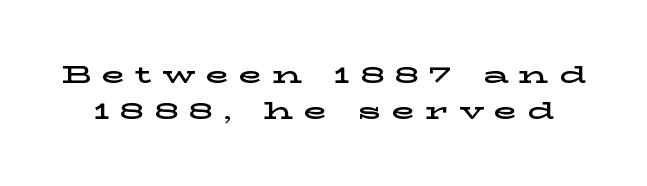
The image shows 24 px text type, upright; set normal line spacing (1.51x), unusually wide letter spacing (+0.43 em), not underlined.
